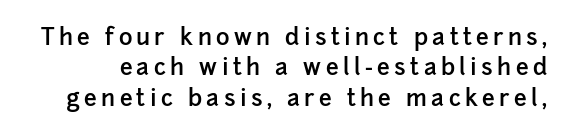
Q: Is the text bold? A: Semi-bold.
Q: Is the text italic (slanted)? A: No, it is upright.
Q: Is the text underlined? A: No.
Q: Is the spacing between lines tight, normal or loose? A: Normal.
